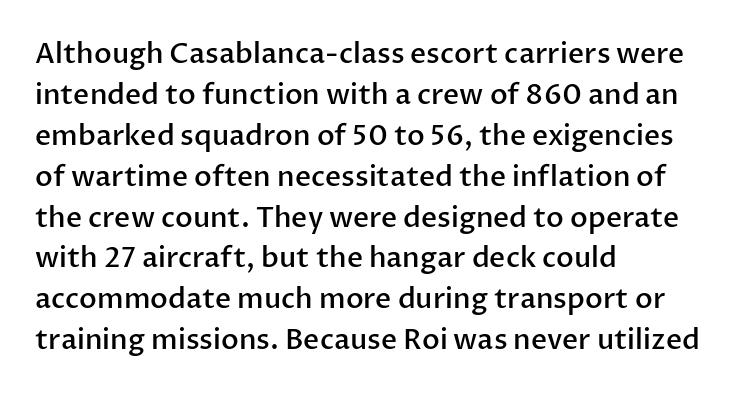
{"serif": "no", "italic": "no", "bold": "semi", "weight": "semibold", "width": "normal", "stroke_contrast": "low", "x_height": "medium", "monospaced": "no", "underline": "no", "align": "left", "line_spacing": "normal", "line_spacing_ratio": 1.46, "letter_spacing": "normal", "letter_spacing_em": 0.0, "glyph_px": 28}
